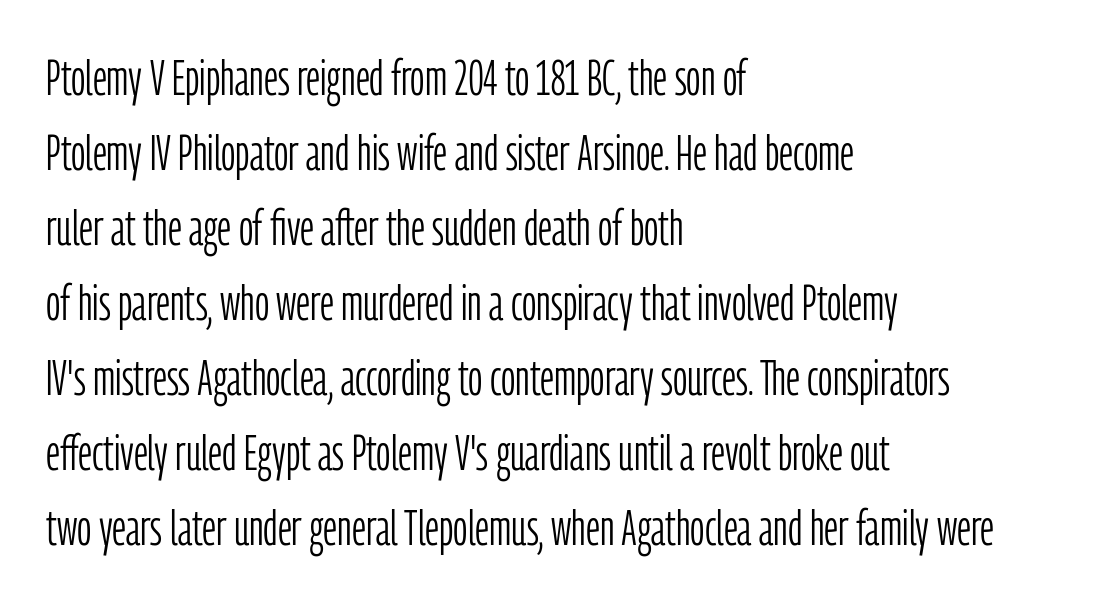
{"serif": "no", "italic": "no", "bold": "no", "weight": "light", "width": "condensed", "stroke_contrast": "low", "x_height": "medium", "monospaced": "no", "underline": "no", "align": "left", "line_spacing": "normal", "line_spacing_ratio": 1.5, "letter_spacing": "normal", "letter_spacing_em": 0.0, "glyph_px": 50}
